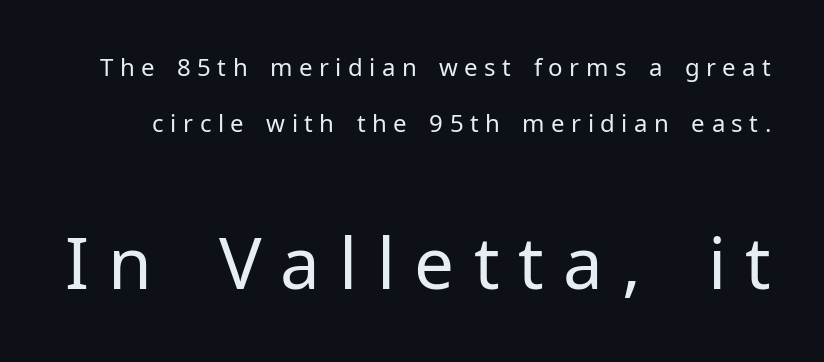
Q: Is the text bold? A: No.
Q: Is the text italic (slanted)? A: No, it is upright.
Q: Is the typeface a serif or a sans-serif typeface? A: Sans-serif.
Q: Is the text underlined? A: No.
Q: Is the spacing between letters normal or unusually wide? A: Unusually wide.
Q: Is the spacing between lines tight, normal or loose? A: Loose.
Q: Which block of text is set in a larger size, the first (top) or the second (bottom)? A: The second (bottom) one.
Q: Width (condensed, normal, or wide)? A: Normal.
Q: Stroke contrast? A: Low.
Q: x-height? A: Medium.
Q: Monospaced? A: No.
